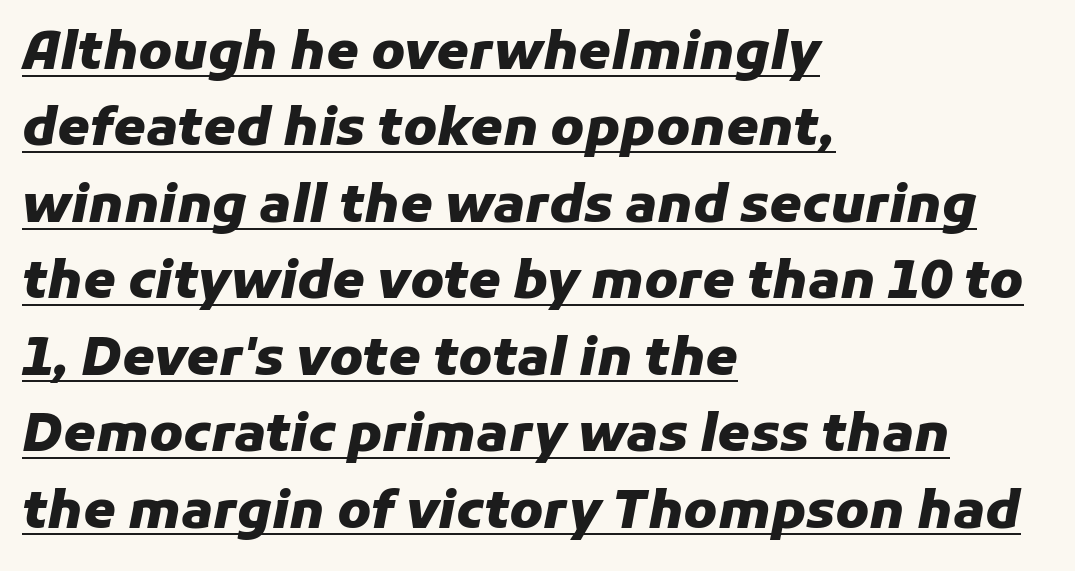
Q: Is the text bold? A: Yes.
Q: Is the text italic (slanted)? A: Yes, it leans right by about 11 degrees.
Q: Is the text underlined? A: Yes.
Q: How is the paragraph aligned? A: Left-aligned.
Q: Is the spacing between letters normal or unusually wide? A: Normal.
Q: Is the spacing between lines tight, normal or loose? A: Normal.
Q: Width (condensed, normal, or wide)? A: Normal.
Q: Stroke contrast? A: Low.
Q: x-height? A: Medium.
Q: Monospaced? A: No.
